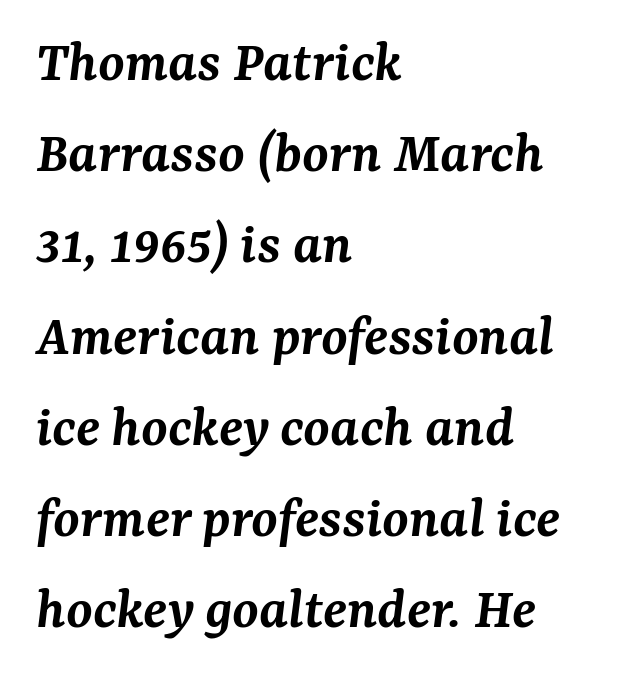
{"serif": "yes", "italic": "yes", "lean": "right", "slant_degrees": 7, "bold": "semi", "weight": "semibold", "width": "normal", "stroke_contrast": "medium", "x_height": "medium", "monospaced": "no", "underline": "no", "align": "left", "line_spacing": "normal", "line_spacing_ratio": 1.52, "letter_spacing": "normal", "letter_spacing_em": 0.0, "glyph_px": 60}
